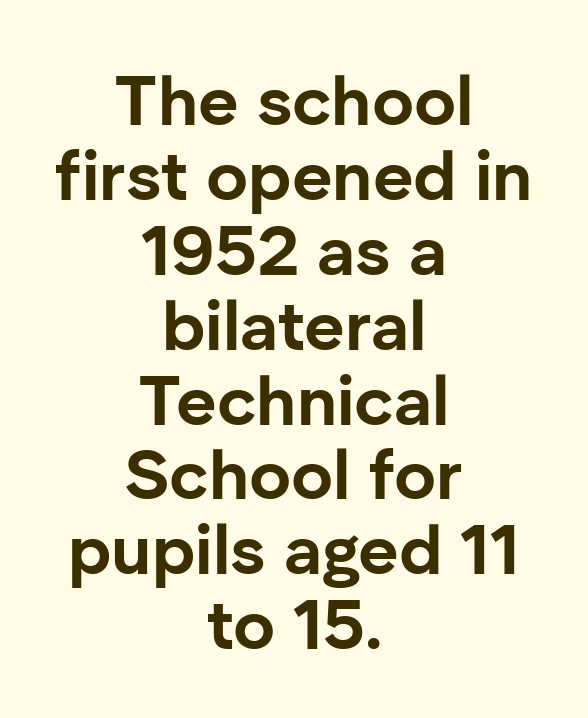
{"serif": "no", "italic": "no", "bold": "yes", "weight": "bold", "width": "normal", "stroke_contrast": "low", "x_height": "medium", "monospaced": "no", "underline": "no", "align": "center", "line_spacing": "tight", "line_spacing_ratio": 1.07, "letter_spacing": "normal", "letter_spacing_em": 0.0, "glyph_px": 70}
